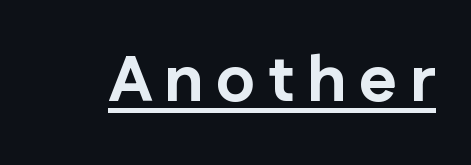
{"serif": "no", "italic": "no", "bold": "yes", "weight": "bold", "width": "normal", "stroke_contrast": "low", "x_height": "medium", "monospaced": "no", "underline": "yes", "glyph_px": 65}
